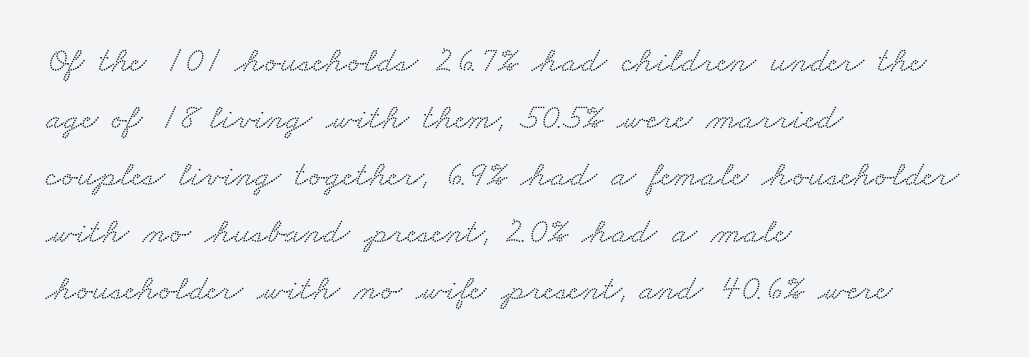
{"width": "wide", "stroke_contrast": "low", "x_height": "small", "monospaced": "no", "underline": "no", "align": "left", "line_spacing": "normal", "line_spacing_ratio": 1.58, "letter_spacing": "normal", "letter_spacing_em": 0.0, "glyph_px": 36}
